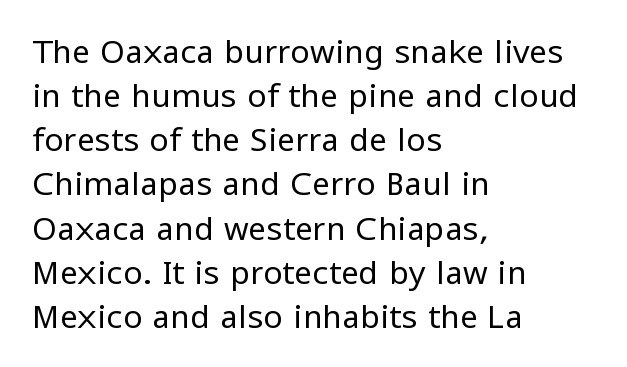
{"serif": "no", "italic": "no", "bold": "no", "weight": "regular", "width": "normal", "stroke_contrast": "low", "x_height": "medium", "monospaced": "no", "underline": "no", "align": "left", "line_spacing": "normal", "line_spacing_ratio": 1.38, "letter_spacing": "normal", "letter_spacing_em": 0.0, "glyph_px": 32}
